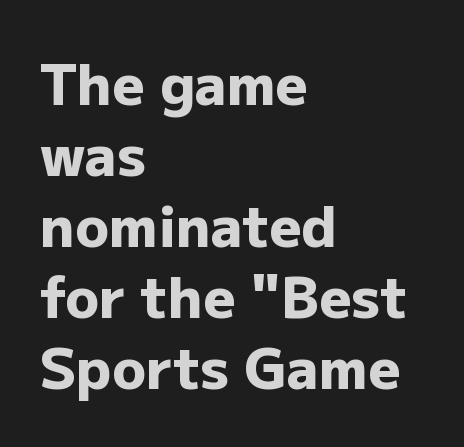
Q: Is the text bold? A: Yes.
Q: Is the text italic (slanted)? A: No, it is upright.
Q: Is the typeface a serif or a sans-serif typeface? A: Sans-serif.
Q: Is the text underlined? A: No.
Q: How is the paragraph aligned? A: Left-aligned.
Q: Is the spacing between letters normal or unusually wide? A: Normal.
Q: Is the spacing between lines tight, normal or loose? A: Normal.
Q: Width (condensed, normal, or wide)? A: Normal.
Q: Stroke contrast? A: Low.
Q: x-height? A: Medium.
Q: Monospaced? A: No.
